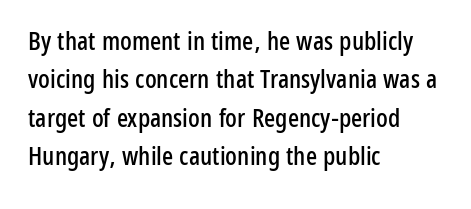
Q: Is the text italic (slanted)? A: No, it is upright.
Q: Is the text underlined? A: No.
Q: How is the paragraph aligned? A: Left-aligned.
Q: Is the spacing between letters normal or unusually wide? A: Normal.
Q: Is the spacing between lines tight, normal or loose? A: Normal.
